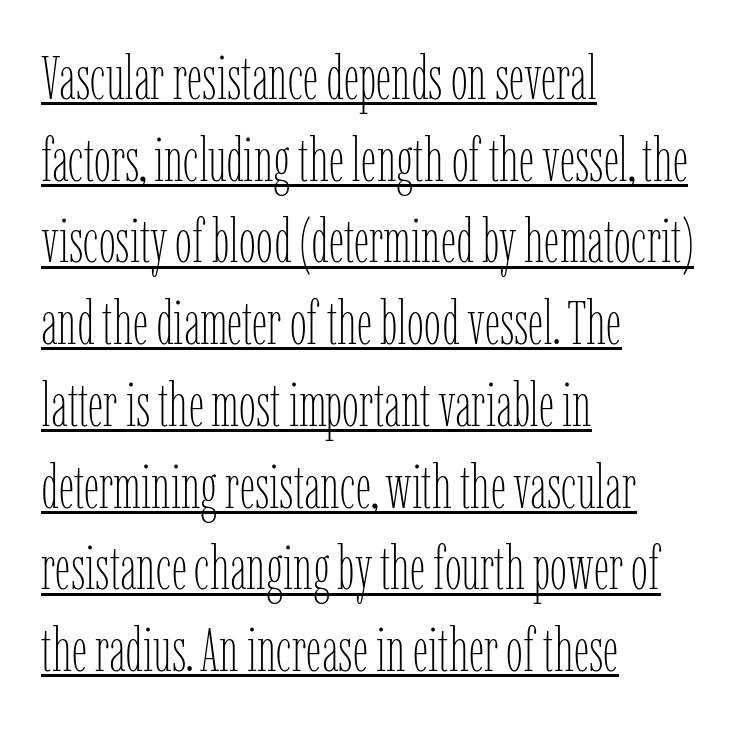
{"italic": "no", "bold": "no", "weight": "thin", "width": "condensed", "stroke_contrast": "low", "x_height": "medium", "monospaced": "no", "underline": "yes", "align": "left", "line_spacing": "normal", "line_spacing_ratio": 1.34, "letter_spacing": "normal", "letter_spacing_em": 0.0, "glyph_px": 61}
